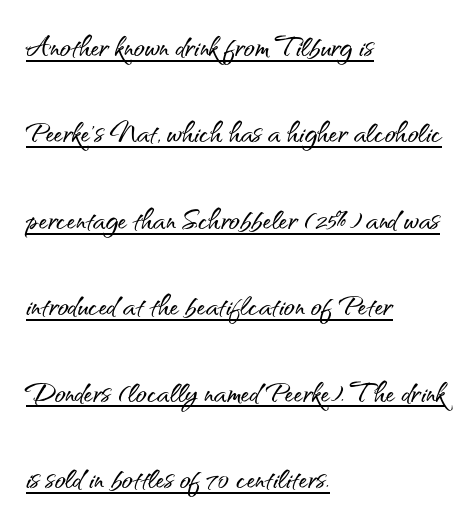
Honestly, the letter spacing is just normal — you wouldn't notice it. Airy leading. These lines stack with their left ends in a neat column.
